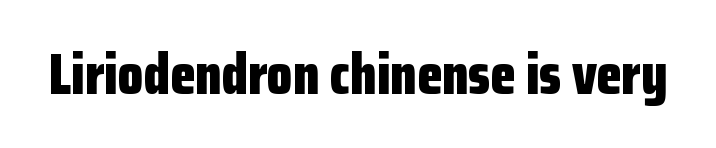
Q: Is the text bold? A: Yes.
Q: Is the text italic (slanted)? A: No, it is upright.
Q: Is the typeface a serif or a sans-serif typeface? A: Sans-serif.
Q: Is the text underlined? A: No.
Q: Is the spacing between letters normal or unusually wide? A: Normal.
Q: Width (condensed, normal, or wide)? A: Condensed.
Q: Stroke contrast? A: Low.
Q: x-height? A: Medium.
Q: Monospaced? A: No.
